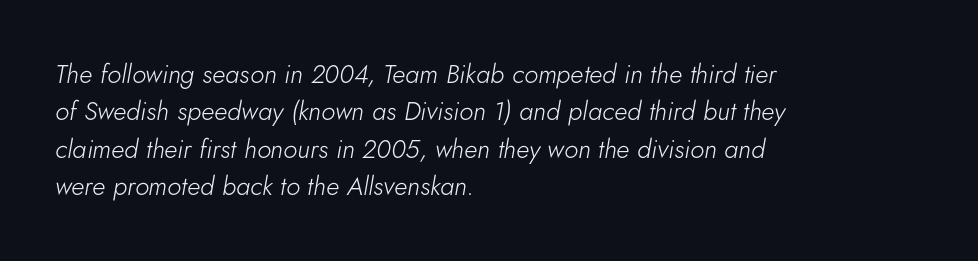
Q: Is the text bold? A: No.
Q: Is the text italic (slanted)? A: Yes, it leans right by about 5 degrees.
Q: Is the text underlined? A: No.
Q: How is the paragraph aligned? A: Left-aligned.
Q: Is the spacing between letters normal or unusually wide? A: Normal.
Q: Is the spacing between lines tight, normal or loose? A: Normal.
